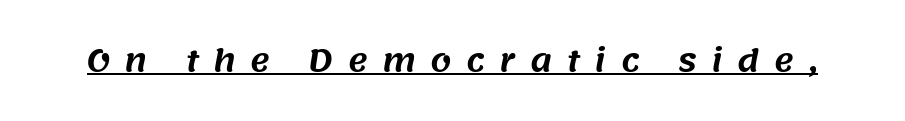
{"serif": "no", "width": "normal", "stroke_contrast": "medium", "x_height": "large", "monospaced": "no", "underline": "yes", "letter_spacing": "wide", "letter_spacing_em": 0.48, "glyph_px": 30}
